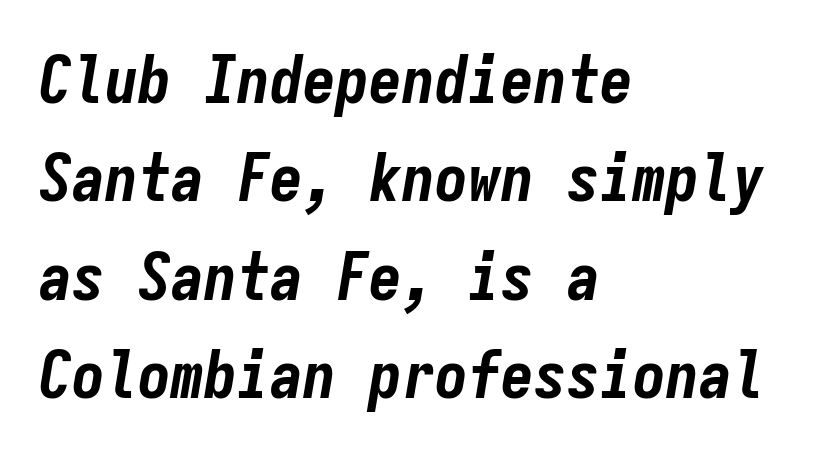
Every row of glyphs begins at an identical x-position on the left. If you drew a line through each stem, it would be angled. The horizontal fit of the characters is conventional and even. Each letter, wide or thin by design, is forced into the same width here. Look at the stroke-to-counter ratio: heavy, a bold. Nobody drew a line under any word here.
